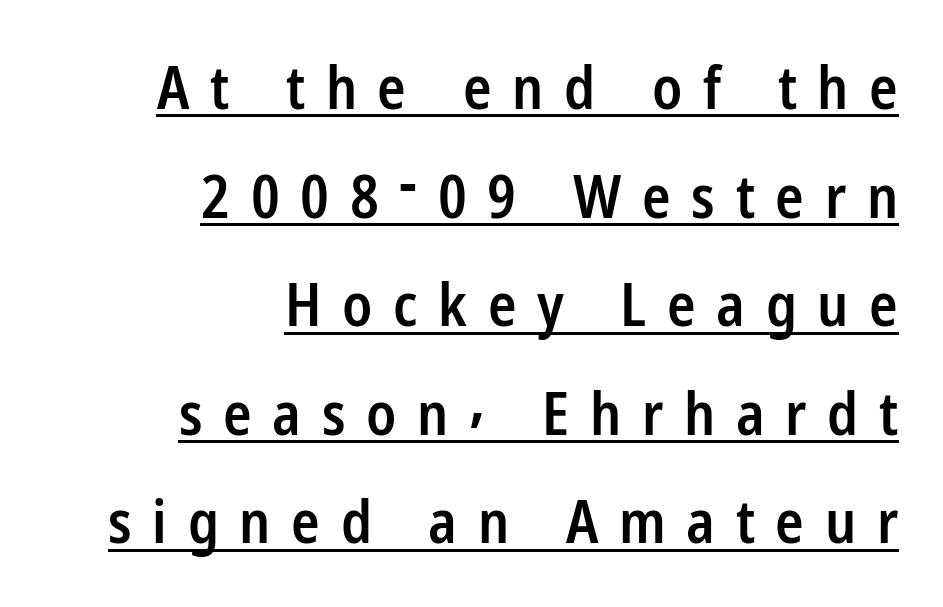
Q: Is the text bold? A: Semi-bold.
Q: Is the text italic (slanted)? A: No, it is upright.
Q: Is the typeface a serif or a sans-serif typeface? A: Sans-serif.
Q: Is the text underlined? A: Yes.
Q: How is the paragraph aligned? A: Right-aligned.
Q: Is the spacing between letters normal or unusually wide? A: Unusually wide.
Q: Width (condensed, normal, or wide)? A: Condensed.
Q: Stroke contrast? A: Low.
Q: x-height? A: Medium.
Q: Monospaced? A: No.
